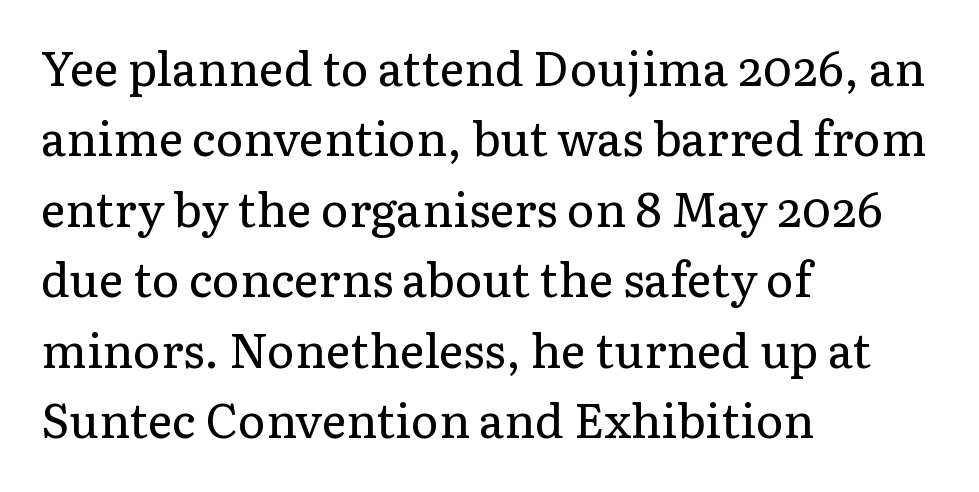
The rendering uses natural spacing where letterforms have individual widths. The passage shown has conventional tracking throughout. Rule under the text: the space is simply empty. This rendering uses left alignment, leaving the right contour irregular. No heavy texture on the line: the type isn't bold. When letters stand straight like this, we call the style roman or upright.
